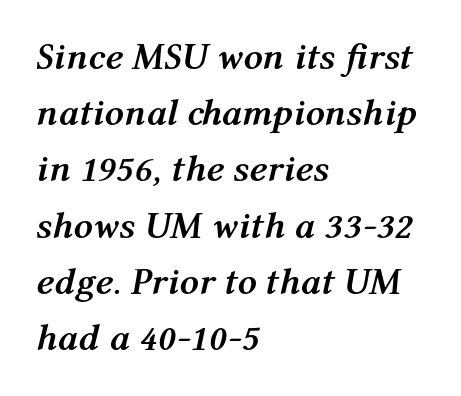
{"italic": "yes", "lean": "right", "slant_degrees": 12, "bold": "yes", "weight": "semibold", "width": "normal", "stroke_contrast": "medium", "x_height": "medium", "monospaced": "no", "underline": "no", "align": "left", "line_spacing": "normal", "line_spacing_ratio": 1.48, "letter_spacing": "normal", "letter_spacing_em": 0.0, "glyph_px": 38}
